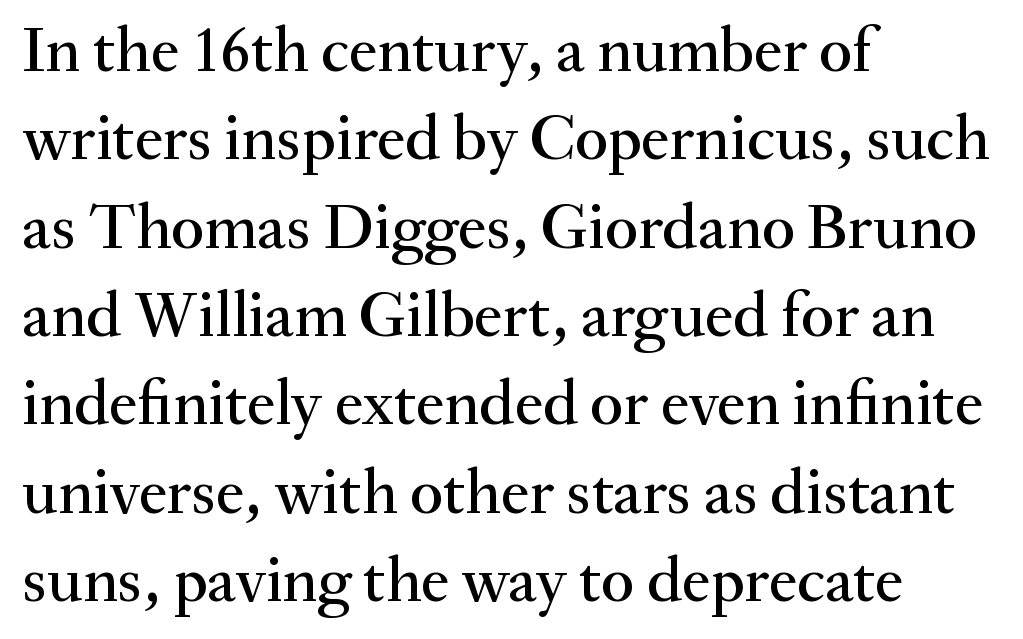
{"serif": "yes", "italic": "no", "width": "normal", "stroke_contrast": "medium", "x_height": "small", "monospaced": "no", "underline": "no", "align": "left", "line_spacing": "normal", "line_spacing_ratio": 1.38, "letter_spacing": "normal", "letter_spacing_em": 0.0, "glyph_px": 64}
